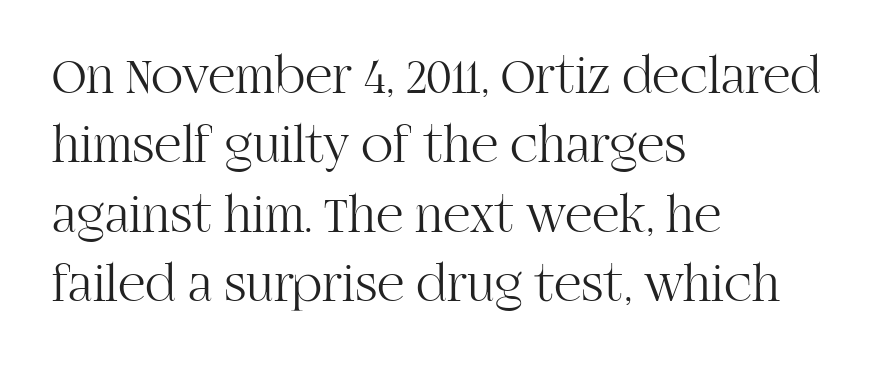
Q: Is the text bold? A: No.
Q: Is the text italic (slanted)? A: No, it is upright.
Q: Is the typeface a serif or a sans-serif typeface? A: Serif.
Q: Is the text underlined? A: No.
Q: How is the paragraph aligned? A: Left-aligned.
Q: Is the spacing between letters normal or unusually wide? A: Normal.
Q: Is the spacing between lines tight, normal or loose? A: Normal.
Q: Width (condensed, normal, or wide)? A: Normal.
Q: Stroke contrast? A: High.
Q: x-height? A: Large.
Q: Monospaced? A: No.
